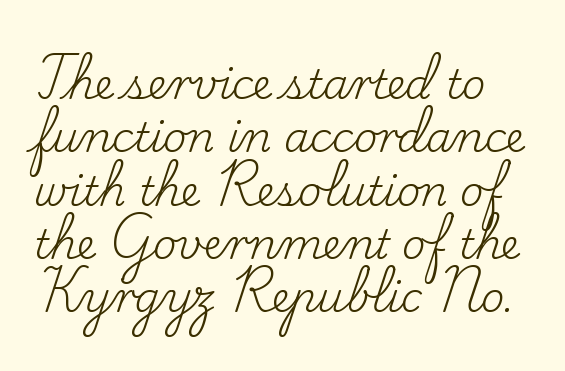
Q: Is the text bold? A: No.
Q: Is the text italic (slanted)? A: Yes.
Q: Is the typeface a serif or a sans-serif typeface? A: Serif.
Q: Is the text underlined? A: No.
Q: Is the spacing between letters normal or unusually wide? A: Normal.
Q: Is the spacing between lines tight, normal or loose? A: Normal.
Q: Width (condensed, normal, or wide)? A: Normal.
Q: Stroke contrast? A: Low.
Q: x-height? A: Small.
Q: Monospaced? A: No.
